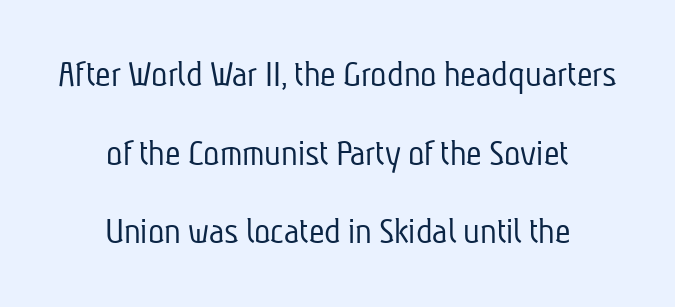
The image shows 38 px light, condensed sans-serif type; set centered, loose line spacing (2.07x), normal letter spacing, not underlined; low stroke contrast and a medium x-height.
